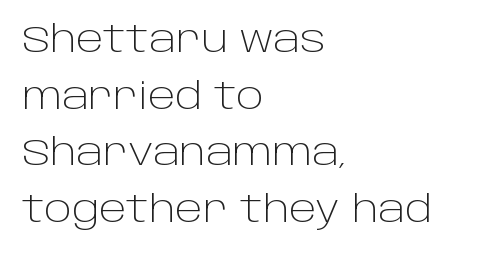
The image shows 37 px light sans-serif type, upright; set left-aligned, normal line spacing (1.53x), normal letter spacing, not underlined; low stroke contrast and a large x-height.
